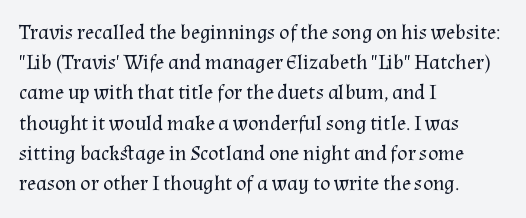
Regarding leading, the lines here are spaced in the standard way. Underline: absent. A classic flush-left, rag-right setting is used for this passage. Every character sits straight up, as roman type does.
